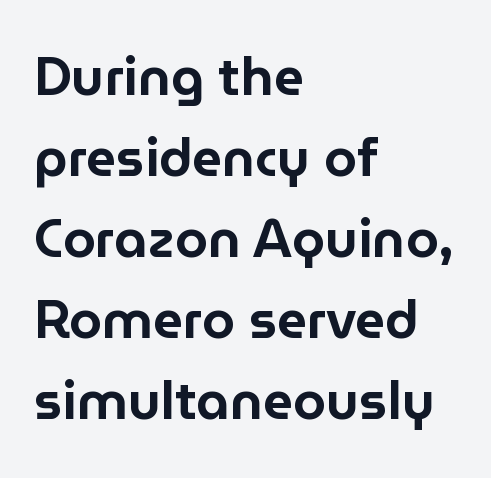
{"serif": "no", "italic": "no", "width": "normal", "stroke_contrast": "low", "x_height": "medium", "monospaced": "no", "underline": "no", "align": "left", "line_spacing": "normal", "line_spacing_ratio": 1.53, "letter_spacing": "normal", "letter_spacing_em": 0.0, "glyph_px": 53}
